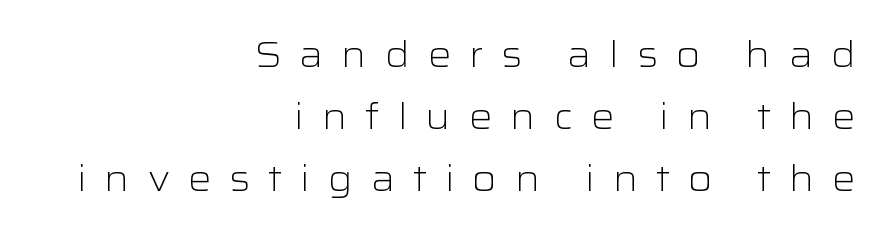
The image shows 37 px light, wide sans-serif type, upright; set right-aligned, normal line spacing (1.67x), unusually wide letter spacing (+0.48 em), not underlined; low stroke contrast and a medium x-height.
